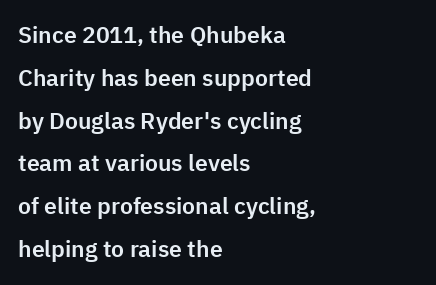
The image shows 23 px text type, upright; set left-aligned, line spacing 1.86x, normal letter spacing, not underlined.
